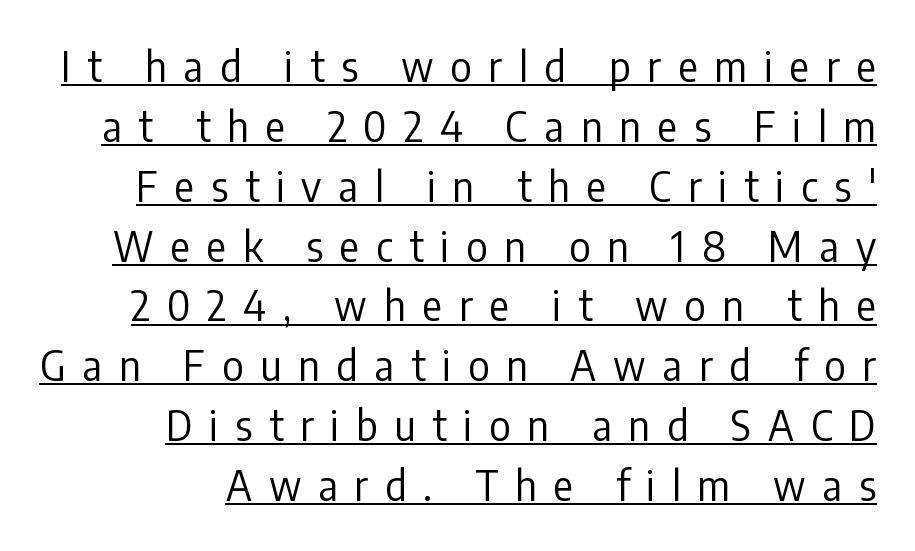
Q: Is the text bold? A: No.
Q: Is the text italic (slanted)? A: No, it is upright.
Q: Is the typeface a serif or a sans-serif typeface? A: Sans-serif.
Q: Is the text underlined? A: Yes.
Q: How is the paragraph aligned? A: Right-aligned.
Q: Is the spacing between letters normal or unusually wide? A: Unusually wide.
Q: Is the spacing between lines tight, normal or loose? A: Normal.
Q: Width (condensed, normal, or wide)? A: Condensed.
Q: Stroke contrast? A: Low.
Q: x-height? A: Medium.
Q: Monospaced? A: No.
